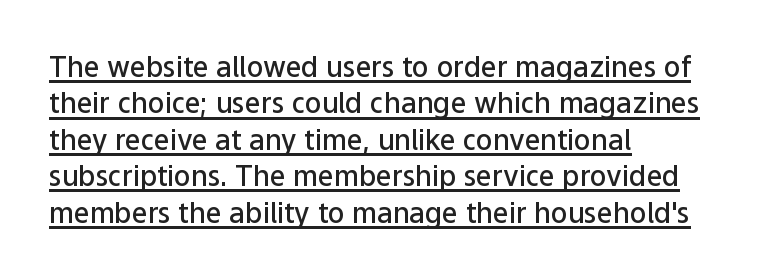
The image shows 28 px semibold sans-serif type, upright; set left-aligned, normal line spacing (1.3x), normal letter spacing, underlined; low stroke contrast and a medium x-height.
